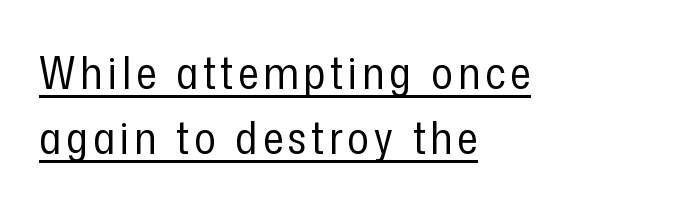
The image shows 45 px regular-weight, condensed sans-serif type, upright; set left-aligned, normal line spacing (1.45x), underlined; low stroke contrast and a medium x-height.
